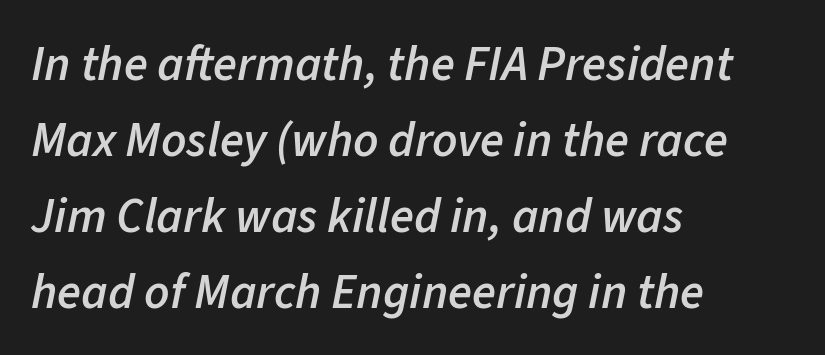
{"italic": "yes", "lean": "right", "slant_degrees": 11, "bold": "semi", "weight": "semibold", "width": "normal", "stroke_contrast": "low", "x_height": "medium", "monospaced": "no", "underline": "no", "align": "left", "line_spacing": "normal", "line_spacing_ratio": 1.55, "letter_spacing": "normal", "letter_spacing_em": 0.0, "glyph_px": 49}
